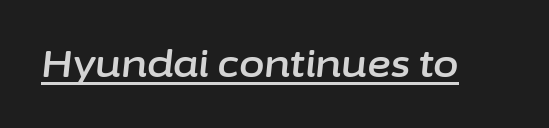
{"italic": "yes", "lean": "right", "slant_degrees": 6, "width": "normal", "stroke_contrast": "low", "x_height": "medium", "monospaced": "no", "underline": "yes", "letter_spacing": "normal", "letter_spacing_em": 0.0, "glyph_px": 37}
